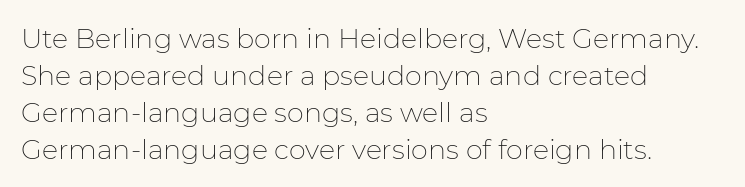
{"italic": "no", "bold": "no", "underline": "no", "align": "left", "line_spacing": "normal", "line_spacing_ratio": 1.37, "letter_spacing": "normal", "letter_spacing_em": 0.0, "glyph_px": 27}
